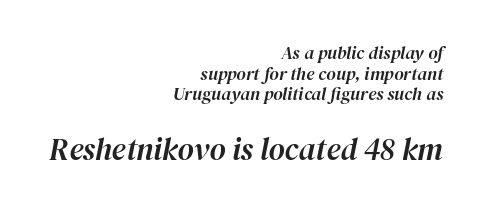
{"italic": "yes", "lean": "right", "slant_degrees": 12, "width": "normal", "stroke_contrast": "high", "x_height": "medium", "monospaced": "no", "underline": "no", "align": "right", "line_spacing": "tight", "line_spacing_ratio": 1.15, "letter_spacing": "normal", "letter_spacing_em": 0.0, "larger_block": "second", "size_ratio": 1.72, "glyph_px": 31}
